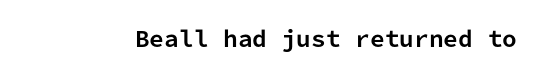
{"italic": "no", "bold": "yes", "underline": "no", "letter_spacing": "normal", "letter_spacing_em": 0.0, "glyph_px": 21}
